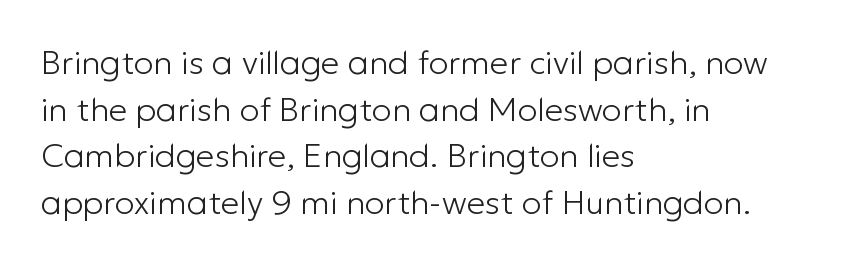
Q: Is the text bold? A: No.
Q: Is the text italic (slanted)? A: No, it is upright.
Q: Is the typeface a serif or a sans-serif typeface? A: Sans-serif.
Q: Is the text underlined? A: No.
Q: How is the paragraph aligned? A: Left-aligned.
Q: Is the spacing between letters normal or unusually wide? A: Normal.
Q: Is the spacing between lines tight, normal or loose? A: Normal.
Q: Width (condensed, normal, or wide)? A: Normal.
Q: Stroke contrast? A: Low.
Q: x-height? A: Medium.
Q: Monospaced? A: No.
